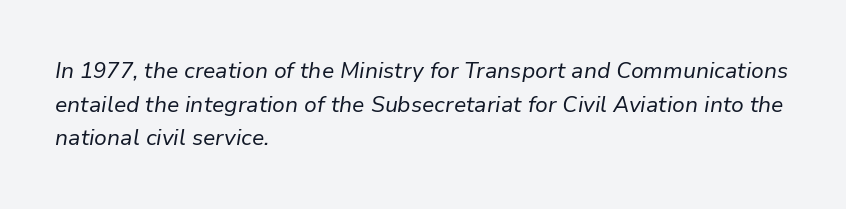
Q: Is the text bold? A: No.
Q: Is the text italic (slanted)? A: Yes, it leans right by about 9 degrees.
Q: Is the text underlined? A: No.
Q: How is the paragraph aligned? A: Left-aligned.
Q: Is the spacing between letters normal or unusually wide? A: Normal.
Q: Is the spacing between lines tight, normal or loose? A: Normal.
